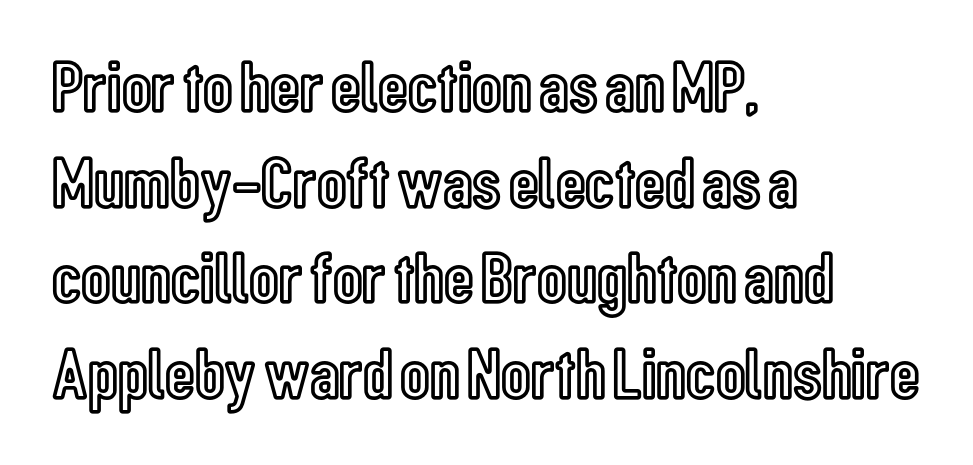
The image shows 73 px condensed type, upright; set left-aligned, normal line spacing (1.31x), normal letter spacing, not underlined; a medium x-height.
